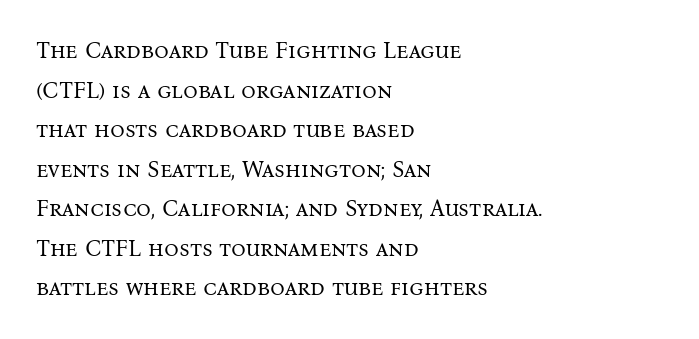
The line texture is even and compact thanks to regular tracking. The axis of the letterforms is exactly vertical. Descender tails drop into unmarked territory. Stems here are at most as thick as an everyday book face. Line starts are locked; line ends wander.
